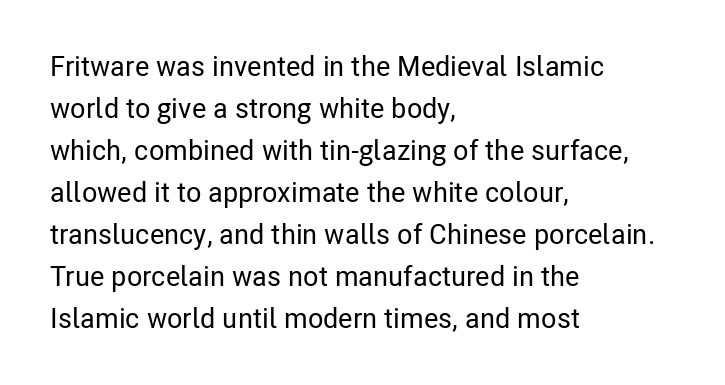
{"serif": "no", "italic": "no", "width": "condensed", "stroke_contrast": "low", "x_height": "medium", "monospaced": "no", "underline": "no", "align": "left", "line_spacing": "normal", "line_spacing_ratio": 1.5, "letter_spacing": "normal", "letter_spacing_em": 0.0, "glyph_px": 28}
